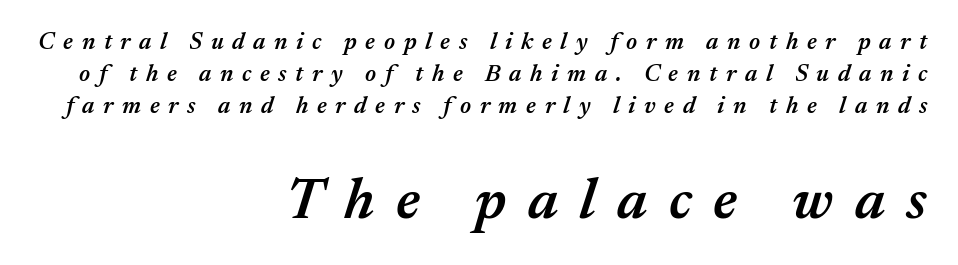
Q: Is the text bold? A: Semi-bold.
Q: Is the text italic (slanted)? A: Yes, it leans right by about 17 degrees.
Q: Is the text underlined? A: No.
Q: How is the paragraph aligned? A: Right-aligned.
Q: Is the spacing between letters normal or unusually wide? A: Unusually wide.
Q: Is the spacing between lines tight, normal or loose? A: Normal.
Q: Which block of text is set in a larger size, the first (top) or the second (bottom)? A: The second (bottom) one.
Q: Width (condensed, normal, or wide)? A: Normal.
Q: Stroke contrast? A: Medium.
Q: x-height? A: Medium.
Q: Monospaced? A: No.
